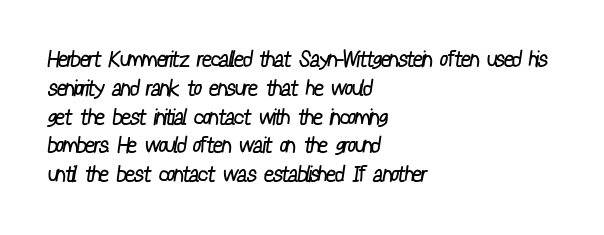
Normally led — the rows are evenly, conventionally spaced. Standard letterfit; no display-style spreading of the glyphs. Underline: absent. Short and long lines alike share a common starting point at left.
